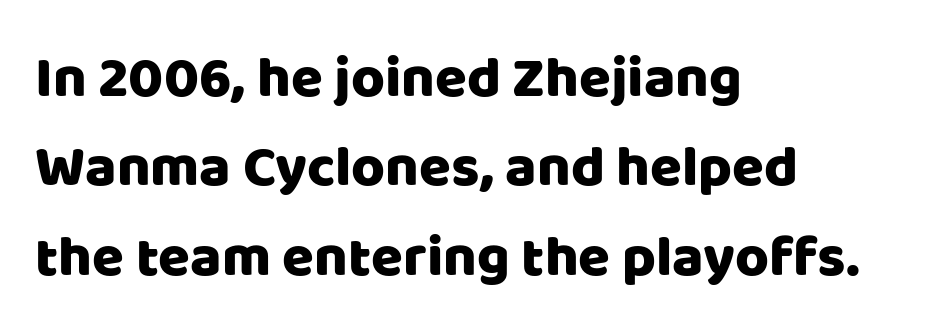
{"serif": "no", "italic": "no", "width": "normal", "stroke_contrast": "low", "x_height": "large", "monospaced": "no", "underline": "no", "align": "left", "line_spacing": "normal", "line_spacing_ratio": 1.54, "letter_spacing": "normal", "letter_spacing_em": 0.0, "glyph_px": 58}
